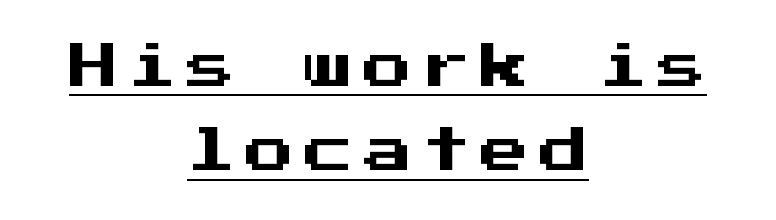
Q: Is the text italic (slanted)? A: No, it is upright.
Q: Is the typeface a serif or a sans-serif typeface? A: Sans-serif.
Q: Is the text underlined? A: Yes.
Q: How is the paragraph aligned? A: Centered.
Q: Is the spacing between letters normal or unusually wide? A: Unusually wide.
Q: Width (condensed, normal, or wide)? A: Normal.
Q: Stroke contrast? A: Medium.
Q: x-height? A: Medium.
Q: Monospaced? A: Yes.
